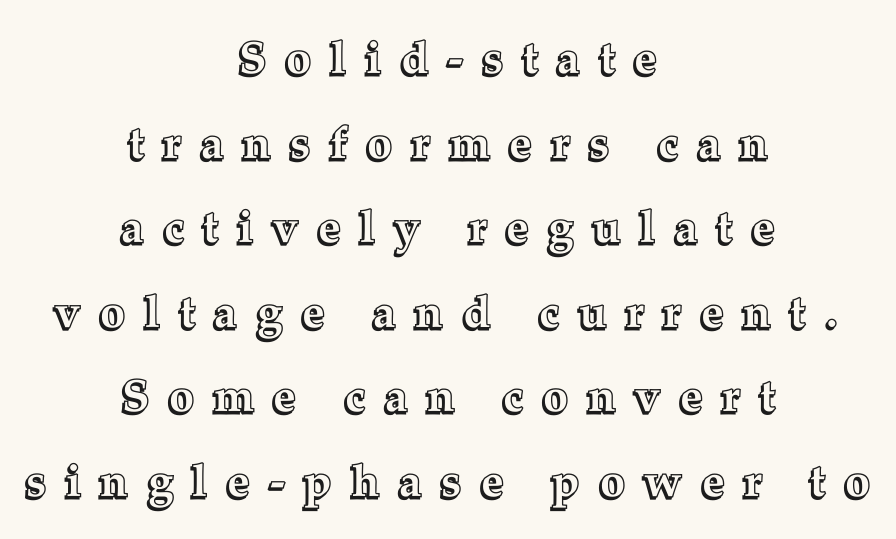
Q: Is the text italic (slanted)? A: No, it is upright.
Q: Is the text underlined? A: No.
Q: How is the paragraph aligned? A: Centered.
Q: Is the spacing between letters normal or unusually wide? A: Unusually wide.
Q: Width (condensed, normal, or wide)? A: Normal.
Q: x-height? A: Medium.
Q: Monospaced? A: No.
